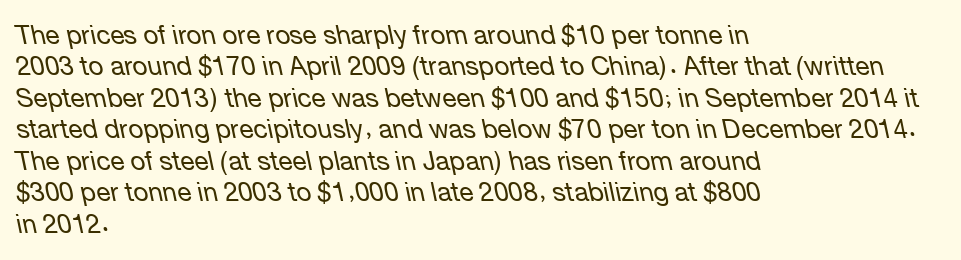
The image shows 26 px text type, italic (leaning left); set left-aligned, line spacing 1.21x, normal letter spacing, not underlined.
